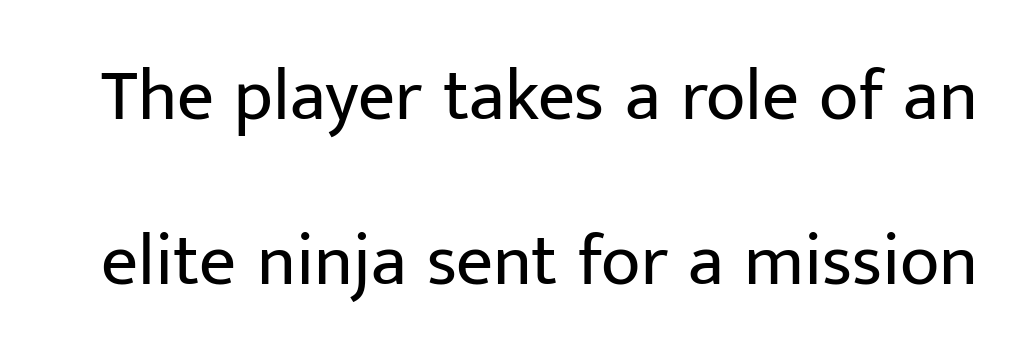
The face used here is proportionally spaced, like ordinary book or web type. No heavy texture on the line: the type isn't bold. Font category for this specimen: sans-serif. If you measured baseline to baseline, you'd find a long distance. The glyphs are unaccompanied by any horizontal stroke below them. Tracking value appears to be zero — textbook default spacing.
